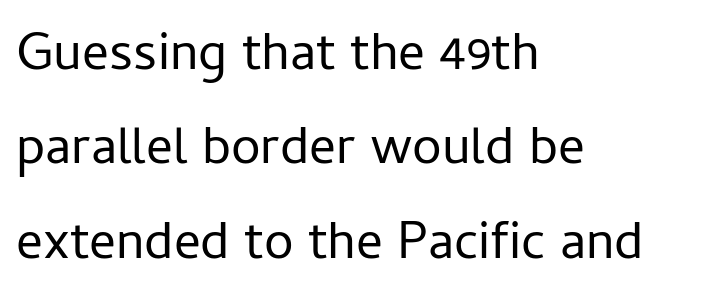
The image shows 53 px regular-weight sans-serif type, upright; set left-aligned, line spacing 1.78x, normal letter spacing, not underlined; low stroke contrast and a medium x-height.
